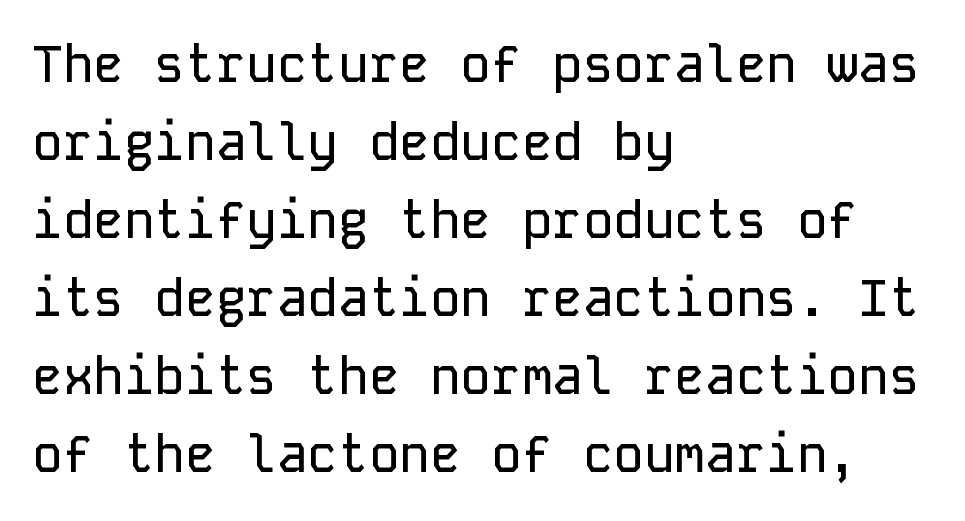
The image shows 51 px sans-serif type, upright, monospaced; set left-aligned, normal line spacing (1.53x), normal letter spacing, not underlined; low stroke contrast and a medium x-height.
